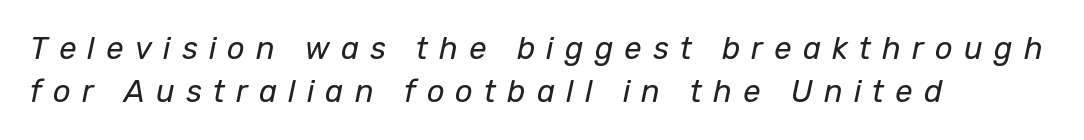
Looking at the ascenders, they clearly lean. Quick note: interline space is typical. Vertical stems look standard width or narrower in stroke. Think of a printed novel: that variable character pitch is what you see here. Check under the words: just untouched page.
